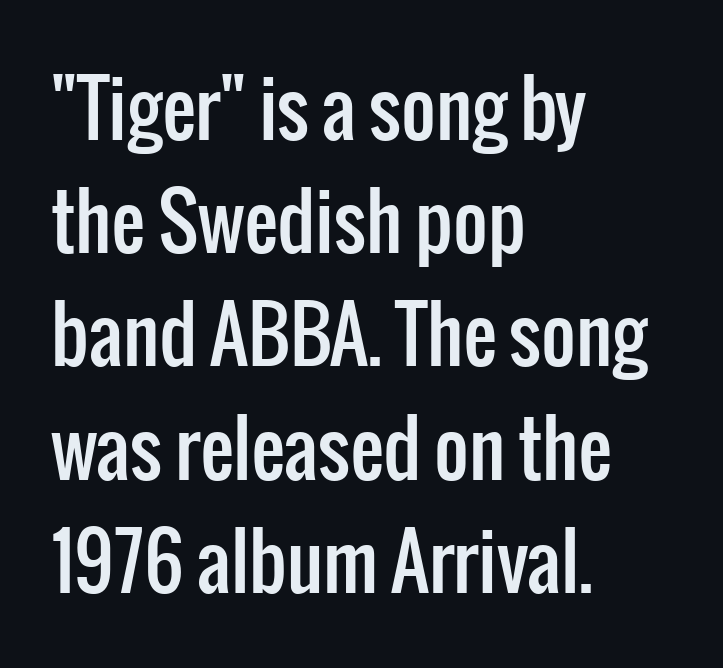
{"serif": "no", "italic": "no", "width": "condensed", "stroke_contrast": "low", "x_height": "medium", "monospaced": "no", "underline": "no", "align": "left", "line_spacing": "normal", "line_spacing_ratio": 1.51, "letter_spacing": "normal", "letter_spacing_em": 0.0, "glyph_px": 75}
